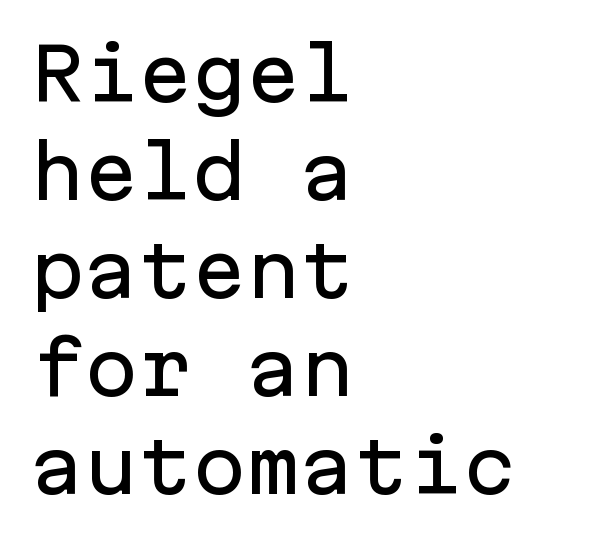
{"serif": "no", "italic": "no", "width": "normal", "stroke_contrast": "low", "x_height": "medium", "monospaced": "yes", "underline": "no", "align": "left", "line_spacing": "normal", "line_spacing_ratio": 1.36, "letter_spacing": "normal", "letter_spacing_em": 0.0, "glyph_px": 72}
